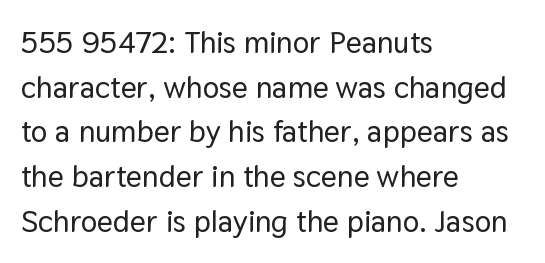
Q: Is the text italic (slanted)? A: No, it is upright.
Q: Is the typeface a serif or a sans-serif typeface? A: Sans-serif.
Q: Is the text underlined? A: No.
Q: How is the paragraph aligned? A: Left-aligned.
Q: Is the spacing between letters normal or unusually wide? A: Normal.
Q: Is the spacing between lines tight, normal or loose? A: Normal.
Q: Width (condensed, normal, or wide)? A: Normal.
Q: Stroke contrast? A: Low.
Q: x-height? A: Medium.
Q: Monospaced? A: No.
